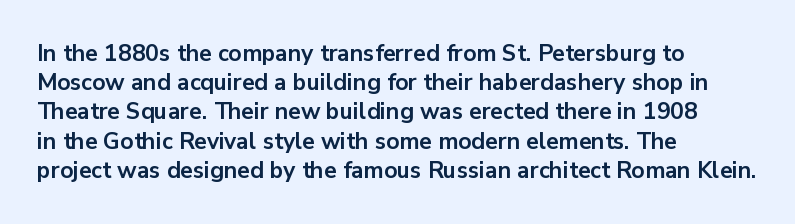
Is the block centered? No — it sits flush against the left margin. Strong, thick strokes mark this as bold type. Plain, unruled lines of type. Nothing unusual about the tracking: characters are spaced as the font intends. When letters stand straight like this, we call the style roman or upright. One glance says typical: line gaps are just what's usual.
